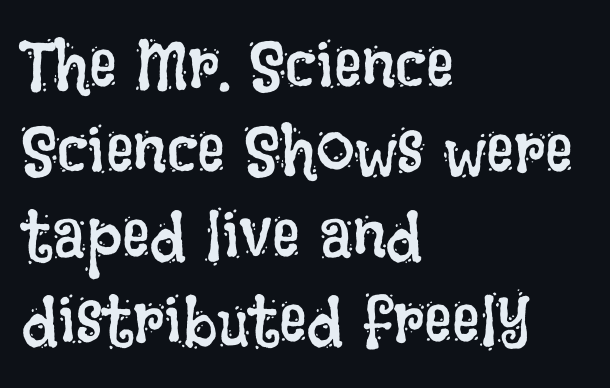
Q: Is the text bold? A: No.
Q: Is the text italic (slanted)? A: No, it is upright.
Q: Is the text underlined? A: No.
Q: How is the paragraph aligned? A: Left-aligned.
Q: Is the spacing between letters normal or unusually wide? A: Normal.
Q: Width (condensed, normal, or wide)? A: Condensed.
Q: Stroke contrast? A: Low.
Q: x-height? A: Large.
Q: Monospaced? A: No.
